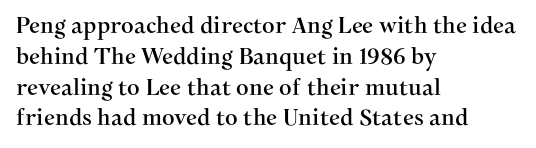
The image shows 22 px text type, upright; set left-aligned, normal line spacing (1.4x), normal letter spacing, not underlined.
